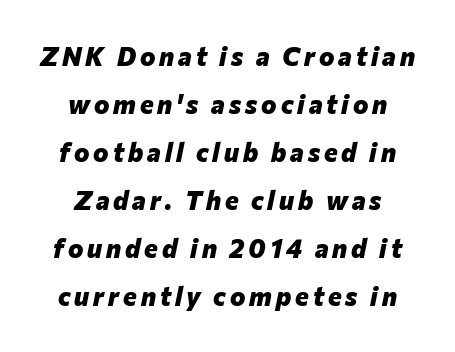
Horizontal alignment here is central, giving a formal, balanced look. The string is rendered with underlining switched off. Students, this is bold: see how much ink each stroke carries. When letters slant like this, we call the style italic.
